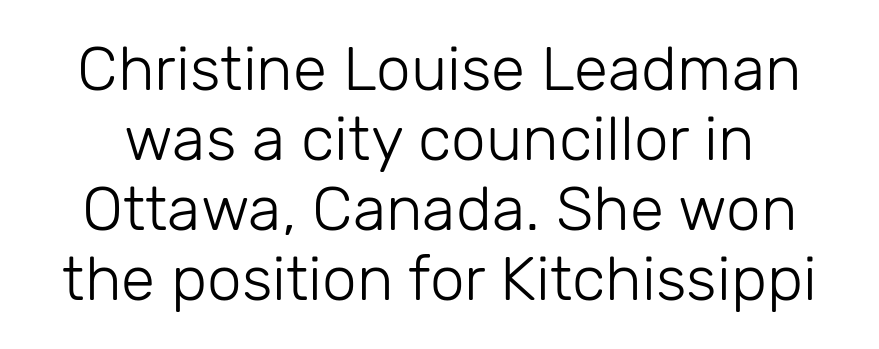
The image shows 62 px light sans-serif type, upright; set tight line spacing (1.13x), normal letter spacing, not underlined; low stroke contrast and a medium x-height.
